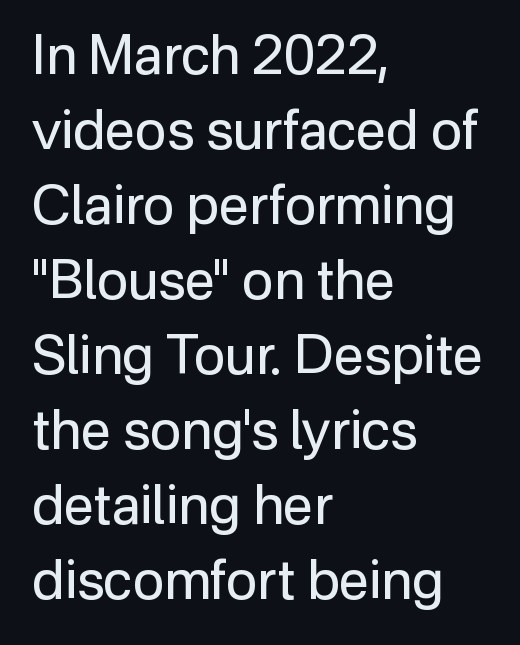
The image shows 54 px regular-weight sans-serif type, upright; set left-aligned, normal line spacing (1.39x), normal letter spacing, not underlined; low stroke contrast and a medium x-height.
